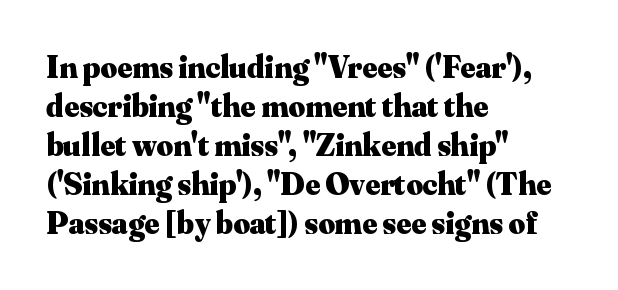
The image shows 32 px heavy serif type, upright; set left-aligned, line spacing 1.22x, normal letter spacing, not underlined; medium stroke contrast and a small x-height.
